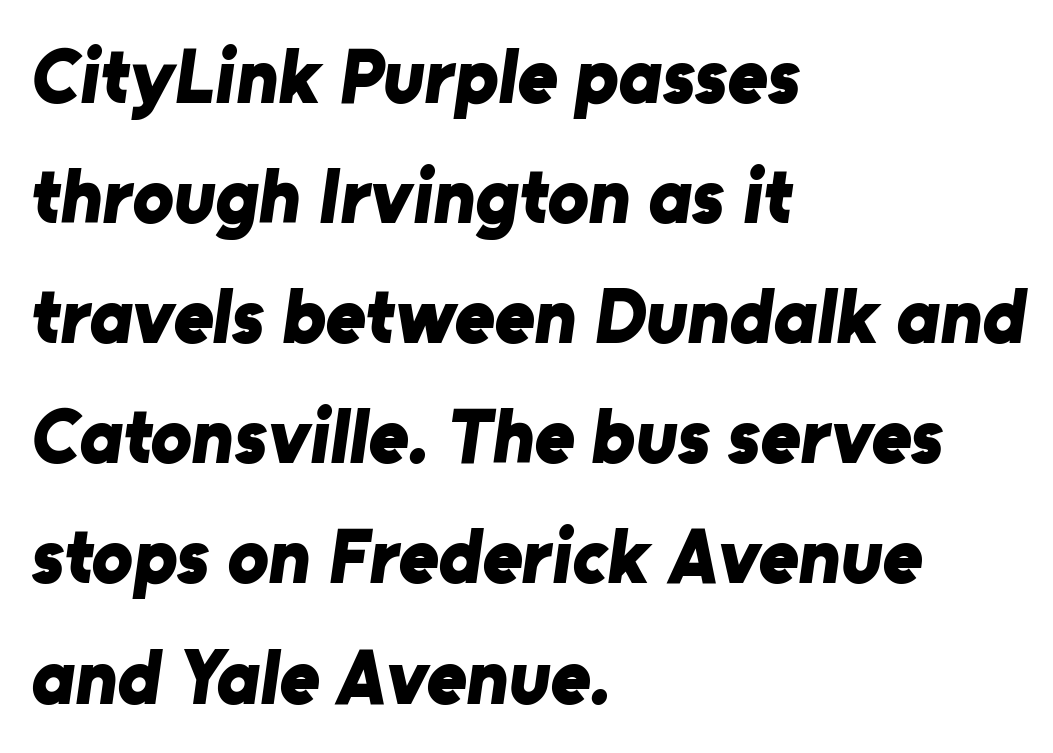
The image shows 77 px bold sans-serif type; set left-aligned, normal line spacing (1.56x), normal letter spacing, not underlined; low stroke contrast and a medium x-height.
